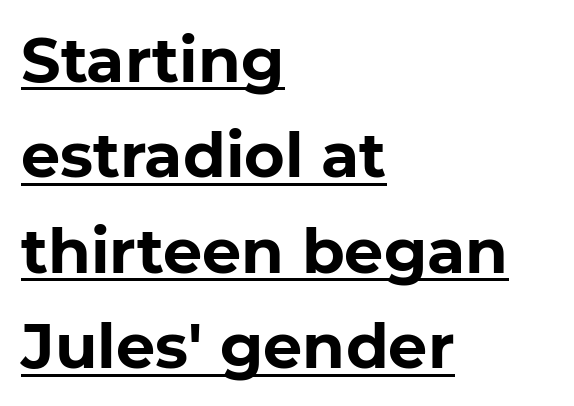
{"serif": "no", "italic": "no", "bold": "yes", "weight": "bold", "width": "normal", "stroke_contrast": "low", "x_height": "medium", "monospaced": "no", "underline": "yes", "align": "left", "line_spacing": "normal", "line_spacing_ratio": 1.54, "letter_spacing": "normal", "letter_spacing_em": 0.0, "glyph_px": 62}
